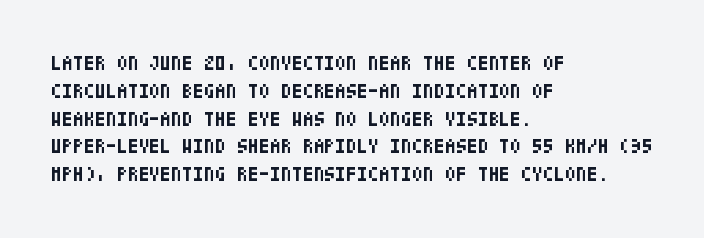
Q: Is the text bold? A: Yes.
Q: Is the text italic (slanted)? A: No, it is upright.
Q: Is the text underlined? A: No.
Q: How is the paragraph aligned? A: Left-aligned.
Q: Is the spacing between letters normal or unusually wide? A: Normal.
Q: Is the spacing between lines tight, normal or loose? A: Normal.
